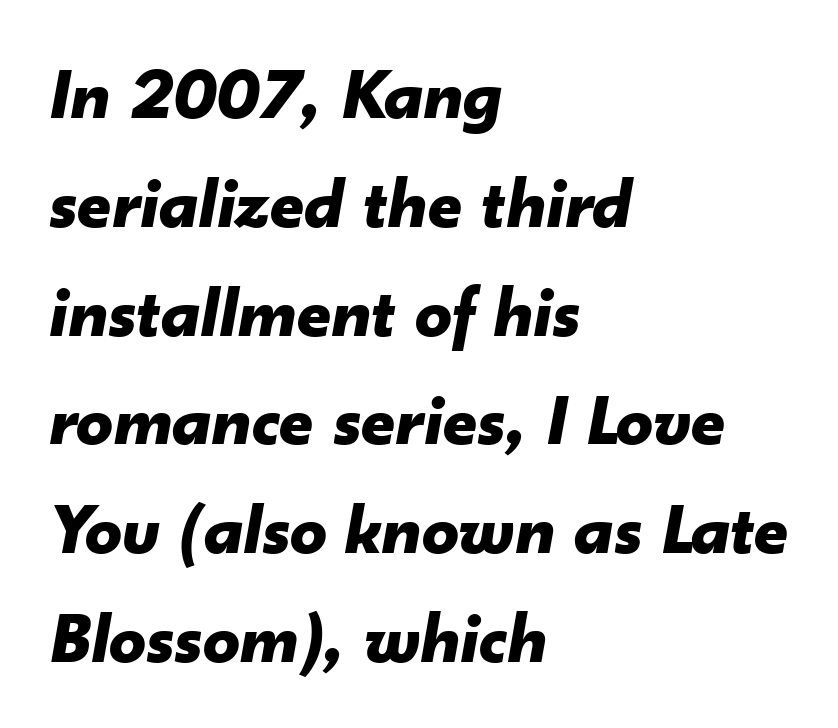
The tracking reads as untouched default to a designer's eye. Bare-footed words on every line. A dark, heavy texture on the line: the type is bold. Character widths vary here, with narrow letters taking less room than wide ones.
